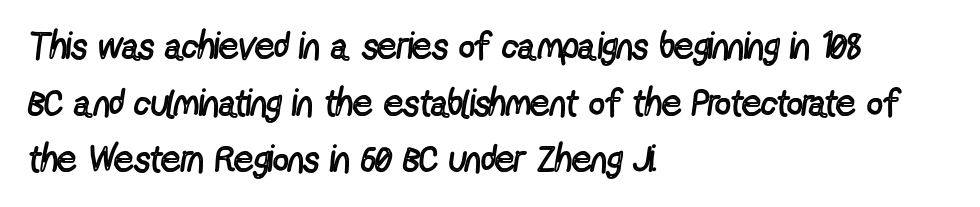
Q: Is the text bold? A: No.
Q: Is the typeface a serif or a sans-serif typeface? A: Sans-serif.
Q: Is the text underlined? A: No.
Q: How is the paragraph aligned? A: Left-aligned.
Q: Is the spacing between letters normal or unusually wide? A: Normal.
Q: Is the spacing between lines tight, normal or loose? A: Normal.
Q: Width (condensed, normal, or wide)? A: Condensed.
Q: x-height? A: Medium.
Q: Monospaced? A: No.
